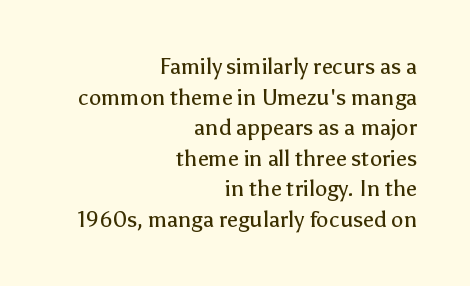
These lines keep a tight, regular rhythm from letter to letter. The lettering stays uniformly vertical, giving the passage a roman look. Beneath every word, the page is bare. If you measured baseline to baseline, you'd find a middling distance. Short and long lines alike share a common ending point at right. The cut favours lightness, reaching ordinary text weight at its darkest.
